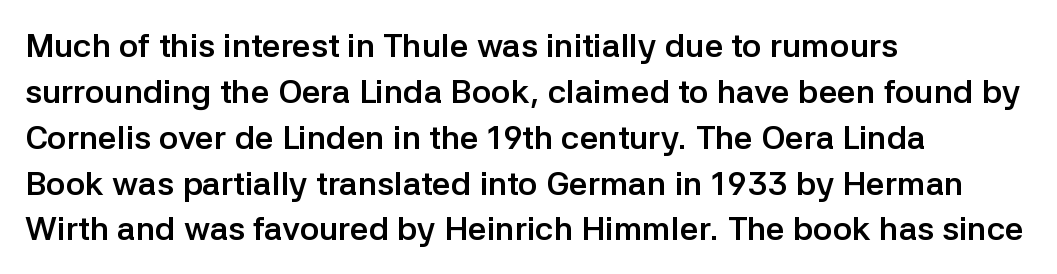
Varying glyph widths throughout — classic text-font behaviour. The rendering anchors every line to the left-hand side. Nobody touched the tracking dial on this one. Ordinary non-slanted type is in use. This block has exactly the height ordinary leading produces. Does the type have serifs? No, each stem ends abruptly.
